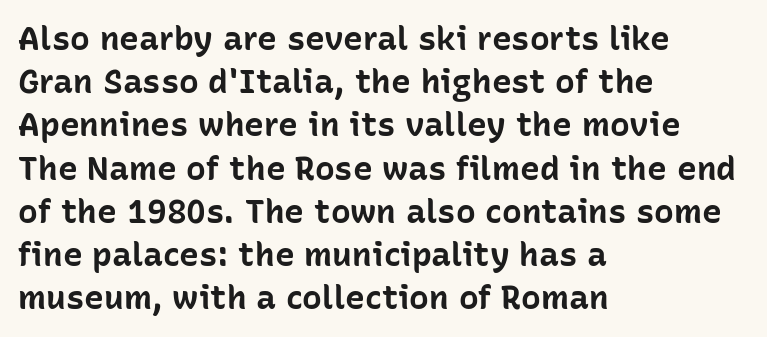
The image shows 33 px bold sans-serif type, upright; set left-aligned, normal line spacing (1.31x), normal letter spacing, not underlined; low stroke contrast and a medium x-height.
